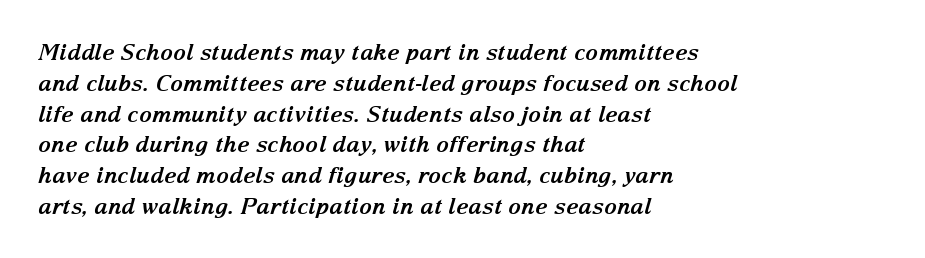
Q: Is the text bold? A: Yes.
Q: Is the text italic (slanted)? A: Yes, it leans right by about 15 degrees.
Q: Is the text underlined? A: No.
Q: How is the paragraph aligned? A: Left-aligned.
Q: Is the spacing between letters normal or unusually wide? A: Normal.
Q: Is the spacing between lines tight, normal or loose? A: Normal.
